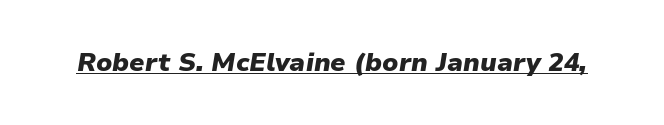
The image shows 26 px bold type, italic (leaning right); set normal letter spacing, underlined.
